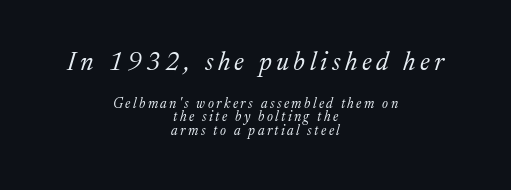
Would a proofreader flag this as italicized? Yes. Here the first block reads like a headline and the second like body copy. The weight tops out at a normal text grade. The rag falls on both sides of this text block equally. Honestly, the rows look squashed on top of each other.
